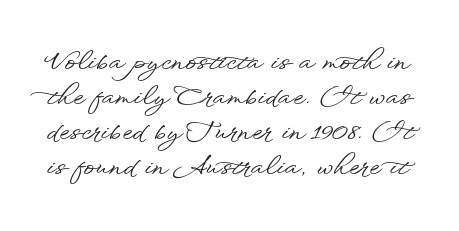
Q: Is the text italic (slanted)? A: Yes.
Q: Is the text underlined? A: No.
Q: Is the spacing between letters normal or unusually wide? A: Normal.
Q: Is the spacing between lines tight, normal or loose? A: Normal.
